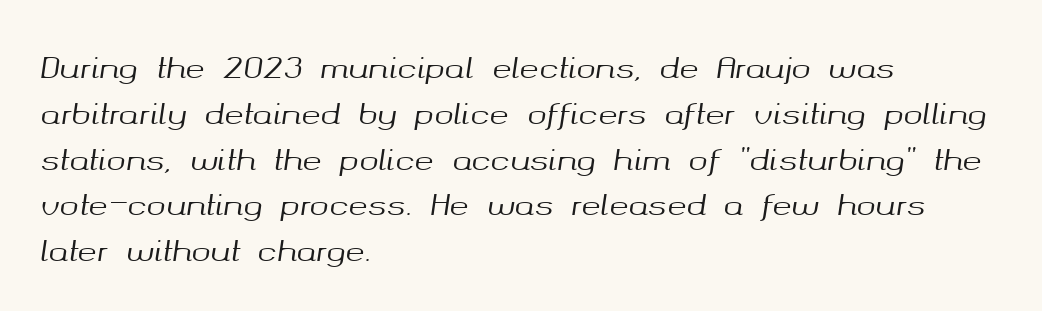
Designer's note — italics engaged. The ragged edge is on the right, which tells us the setting is flush left. Note the varied advance widths — an 'i' is clearly narrower than an 'm'. Quick note: interline space is typical. Caption: standard tracking, unaltered.
